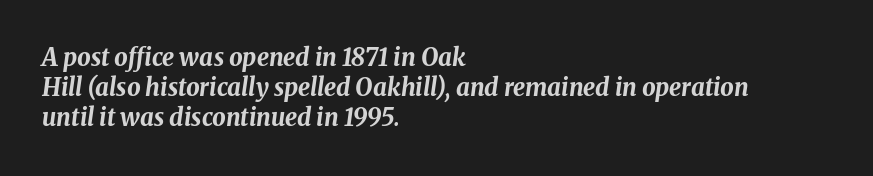
These lines sit exactly where default settings would place them. These lines are set flush left with a ragged right edge. Tracking here is standard; glyphs follow each other at the usual distance. Quick note: italic. These lines carry a lot of weight — the face is fully bold. Any mark beneath the type? The region is blank.
